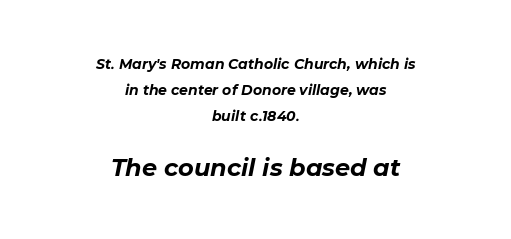
Q: Is the text bold? A: Yes.
Q: Is the text italic (slanted)? A: Yes, it leans right by about 11 degrees.
Q: Is the text underlined? A: No.
Q: How is the paragraph aligned? A: Centered.
Q: Is the spacing between letters normal or unusually wide? A: Normal.
Q: Which block of text is set in a larger size, the first (top) or the second (bottom)? A: The second (bottom) one.
